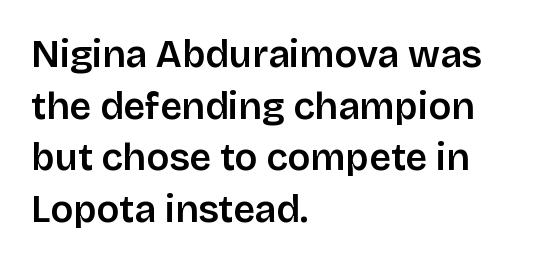
{"serif": "no", "italic": "no", "width": "normal", "stroke_contrast": "low", "x_height": "large", "monospaced": "no", "underline": "no", "align": "left", "line_spacing": "normal", "line_spacing_ratio": 1.36, "letter_spacing": "normal", "letter_spacing_em": 0.0, "glyph_px": 38}
